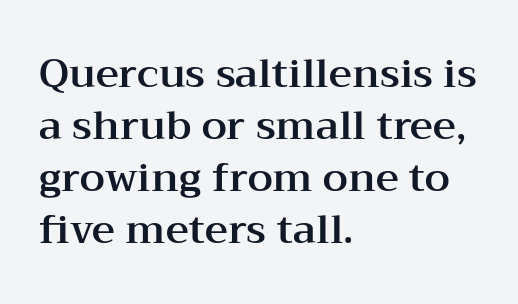
Q: Is the text italic (slanted)? A: No, it is upright.
Q: Is the typeface a serif or a sans-serif typeface? A: Serif.
Q: Is the text underlined? A: No.
Q: How is the paragraph aligned? A: Left-aligned.
Q: Is the spacing between letters normal or unusually wide? A: Normal.
Q: Is the spacing between lines tight, normal or loose? A: Normal.
Q: Width (condensed, normal, or wide)? A: Wide.
Q: Stroke contrast? A: Medium.
Q: x-height? A: Medium.
Q: Monospaced? A: No.
